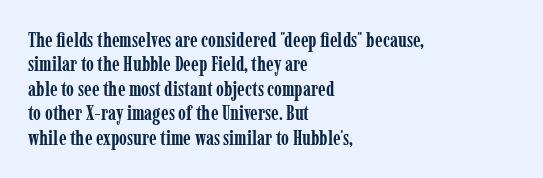
Q: Is the text bold? A: Yes.
Q: Is the text italic (slanted)? A: No, it is upright.
Q: Is the text underlined? A: No.
Q: How is the paragraph aligned? A: Left-aligned.
Q: Is the spacing between letters normal or unusually wide? A: Normal.
